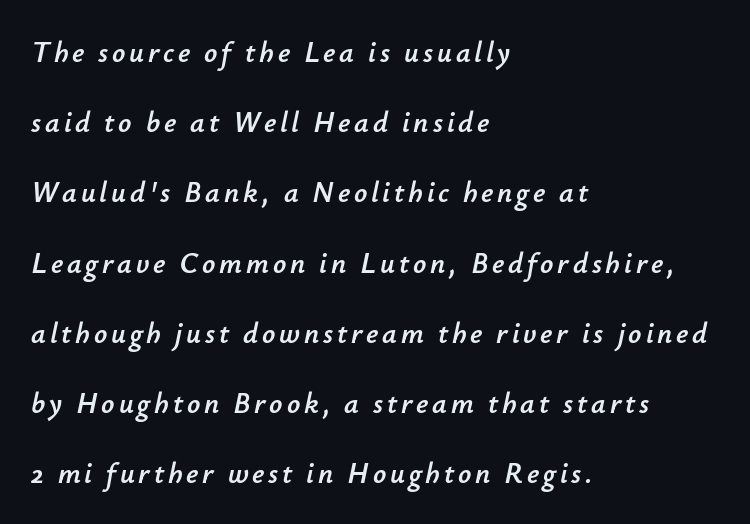
A typesetter would call this leading open, well beyond the default. The rendering uses natural spacing where letterforms have individual widths. Beneath every word, the page is bare. Reading down the block, your eye returns to a fixed left position each line.
